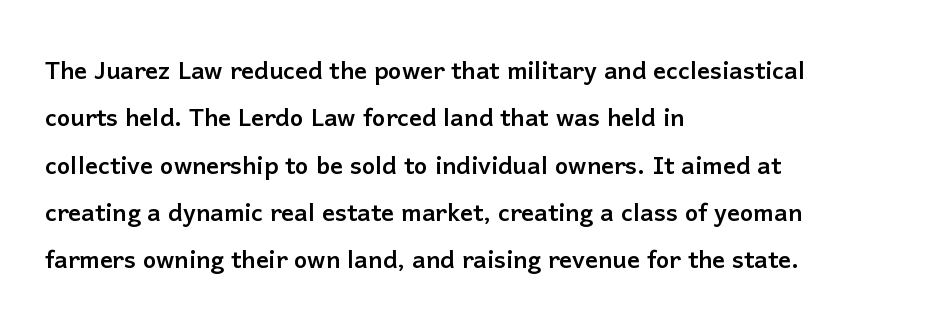
Horizontal alignment here is leftward, the default for most running prose. You could not count columns in this text — the font is proportionally spaced. Descender tails drop into unmarked territory. The letterforms sit shoulder to shoulder at normal distance.
